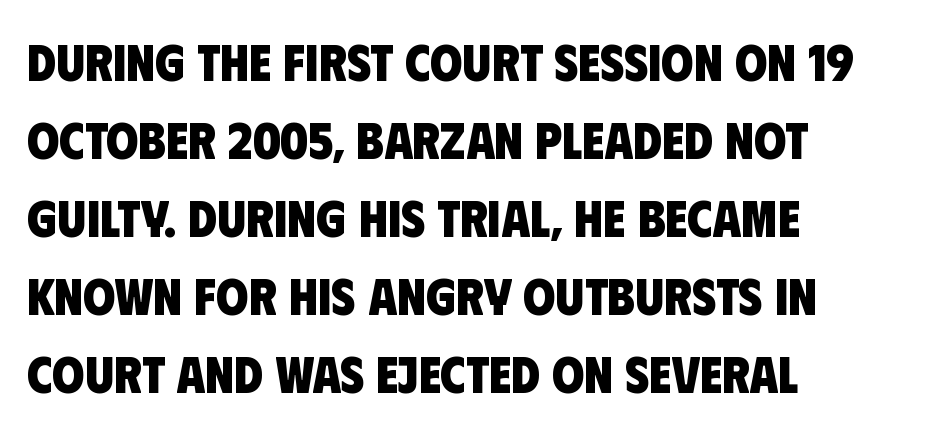
The rendering uses natural spacing where letterforms have individual widths. The letterforms sit shoulder to shoulder at normal distance. Unlike a traditional serif, this face leaves its strokes unadorned. Successive baselines arrive at the customary interval.
